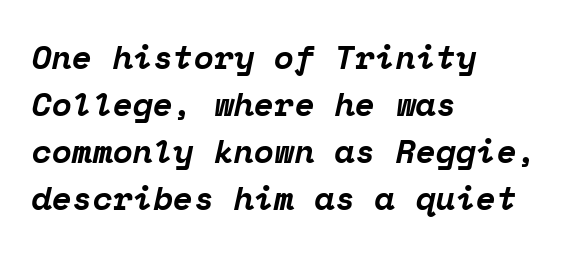
Q: Is the text bold? A: Yes.
Q: Is the text italic (slanted)? A: Yes, it leans right by about 12 degrees.
Q: Is the typeface a serif or a sans-serif typeface? A: Serif.
Q: Is the text underlined? A: No.
Q: How is the paragraph aligned? A: Left-aligned.
Q: Is the spacing between letters normal or unusually wide? A: Normal.
Q: Is the spacing between lines tight, normal or loose? A: Normal.
Q: Width (condensed, normal, or wide)? A: Normal.
Q: Stroke contrast? A: Low.
Q: x-height? A: Medium.
Q: Monospaced? A: Yes.
